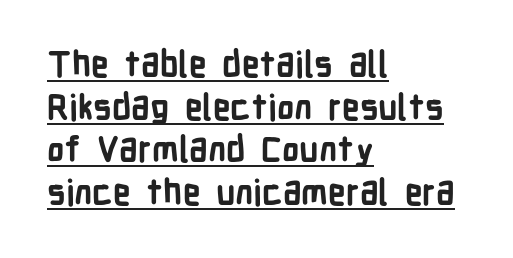
Q: Is the text bold? A: Yes.
Q: Is the text italic (slanted)? A: No, it is upright.
Q: Is the typeface a serif or a sans-serif typeface? A: Sans-serif.
Q: Is the text underlined? A: Yes.
Q: How is the paragraph aligned? A: Left-aligned.
Q: Is the spacing between letters normal or unusually wide? A: Normal.
Q: Width (condensed, normal, or wide)? A: Condensed.
Q: Stroke contrast? A: Low.
Q: x-height? A: Medium.
Q: Monospaced? A: No.
